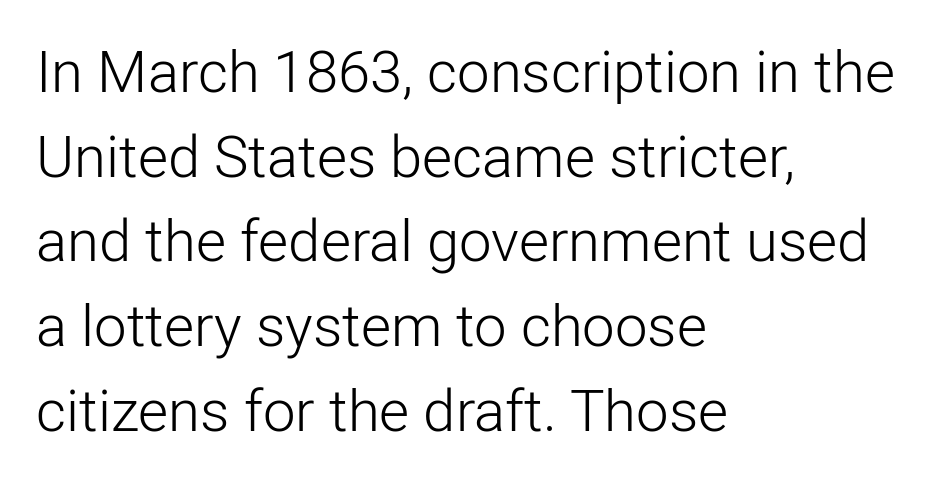
{"serif": "no", "italic": "no", "bold": "no", "weight": "light", "width": "normal", "stroke_contrast": "low", "x_height": "medium", "monospaced": "no", "underline": "no", "align": "left", "line_spacing": "normal", "line_spacing_ratio": 1.46, "letter_spacing": "normal", "letter_spacing_em": 0.0, "glyph_px": 58}
